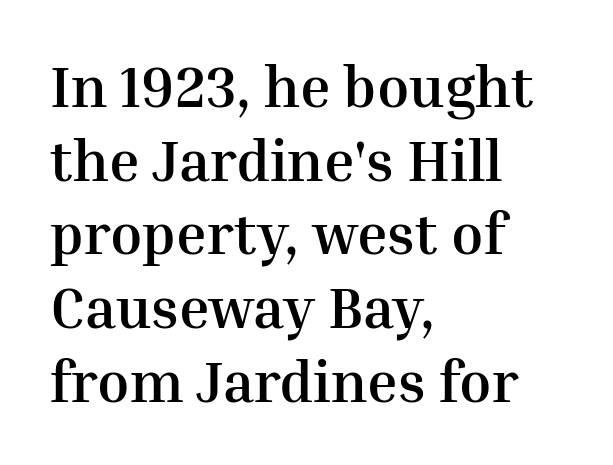
The image shows 58 px semibold serif type, upright; set left-aligned, normal line spacing (1.27x), normal letter spacing, not underlined; medium stroke contrast and a medium x-height.
